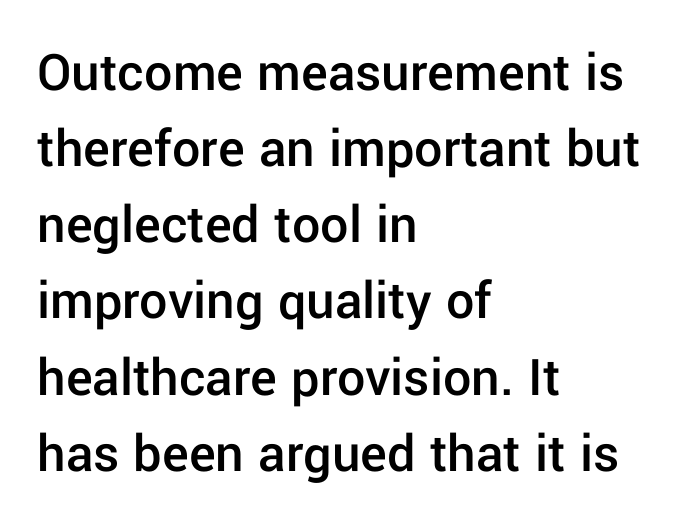
The image shows 56 px semibold sans-serif type, upright; set left-aligned, normal line spacing (1.36x), normal letter spacing, not underlined; low stroke contrast and a medium x-height.
